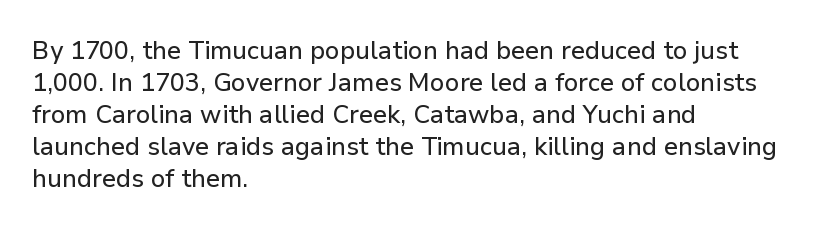
The image shows 26 px text type, upright; set left-aligned, line spacing 1.23x, normal letter spacing, not underlined.
